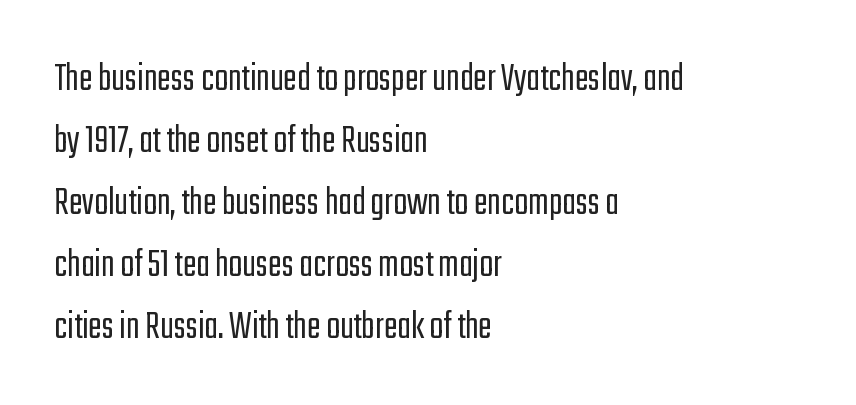
Q: Is the text bold? A: No.
Q: Is the text italic (slanted)? A: No, it is upright.
Q: Is the typeface a serif or a sans-serif typeface? A: Sans-serif.
Q: Is the text underlined? A: No.
Q: How is the paragraph aligned? A: Left-aligned.
Q: Is the spacing between letters normal or unusually wide? A: Normal.
Q: Is the spacing between lines tight, normal or loose? A: Normal.
Q: Width (condensed, normal, or wide)? A: Condensed.
Q: Stroke contrast? A: Low.
Q: x-height? A: Medium.
Q: Monospaced? A: No.
